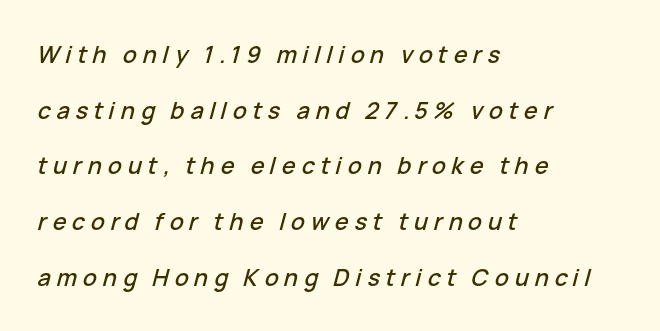
The image shows 23 px text type, italic (leaning right); set left-aligned, loose line spacing (2.42x), unusually wide letter spacing (+0.25 em), not underlined.
